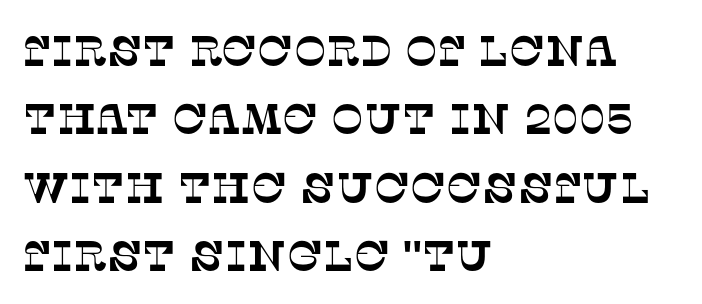
Has an underline been added? It has not. The letters carry serifs — small finishing strokes at the ends of their stems. Line beginnings align vertically; line endings do not. Here the designer chose a conventional face with non-uniform glyph widths.
